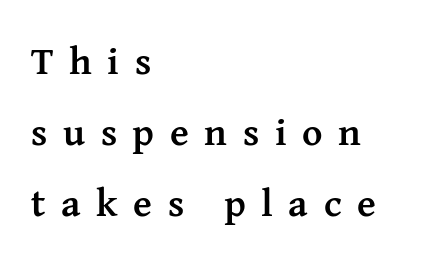
{"serif": "yes", "italic": "no", "bold": "yes", "weight": "semibold", "width": "normal", "stroke_contrast": "medium", "x_height": "medium", "monospaced": "no", "underline": "no", "align": "left", "line_spacing_ratio": 1.82, "letter_spacing": "wide", "letter_spacing_em": 0.4, "glyph_px": 39}
